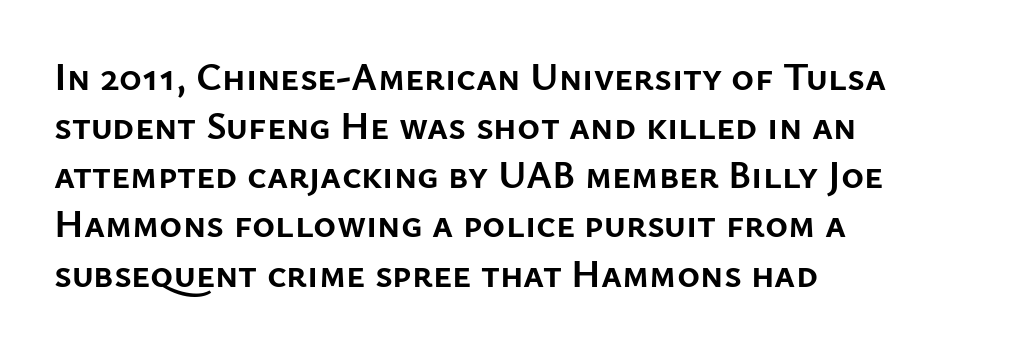
The image shows 39 px semibold sans-serif type, upright; set left-aligned, normal line spacing (1.26x), normal letter spacing, not underlined; low stroke contrast and a medium x-height.
